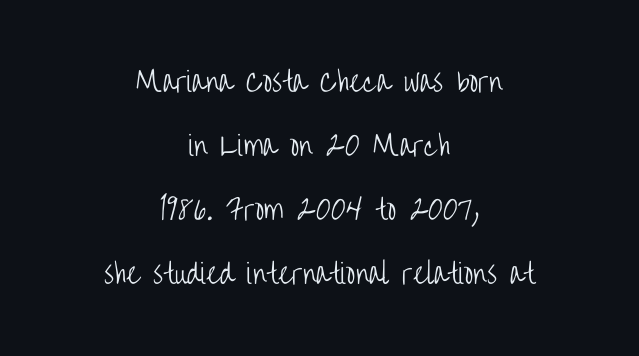
The image shows 27 px text type, upright; set centered, loose line spacing (2.37x), normal letter spacing, not underlined.
